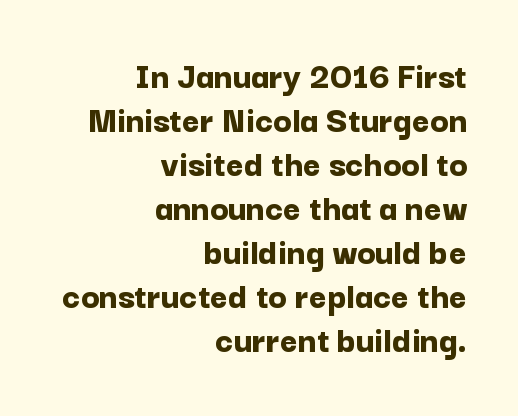
Is this a fixed-width face? No — the glyphs have proportional, varying widths. Type without underlining. Type style note: lacks serifs. Strokes here are thick enough to call this a true bold. Casual observation: everything's shoved over to the right.
